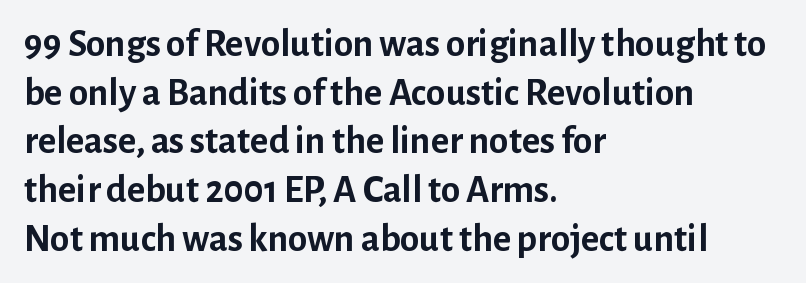
Here the glyphs are tracked normally, forming tight word shapes. Quick note: not italic, upright. The passage shown is typeset with a sans-serif family. A normal amount of white space separates one row of letters from the next. Weight: bold. The space beneath each line is pristine and unruled.
